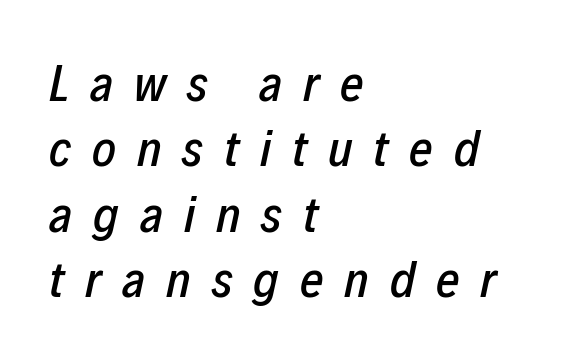
The image shows 51 px condensed type, italic (leaning right); set left-aligned, normal line spacing (1.28x), unusually wide letter spacing (+0.41 em), not underlined; low stroke contrast and a medium x-height.
